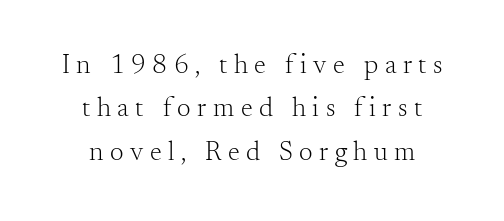
Regular leading. Characters follow at a spacing far wider than the type designer built in. Caption: face not bold, strokes unweighted. Letters rest on an invisible, unmarked baseline. Upright lettering throughout.
